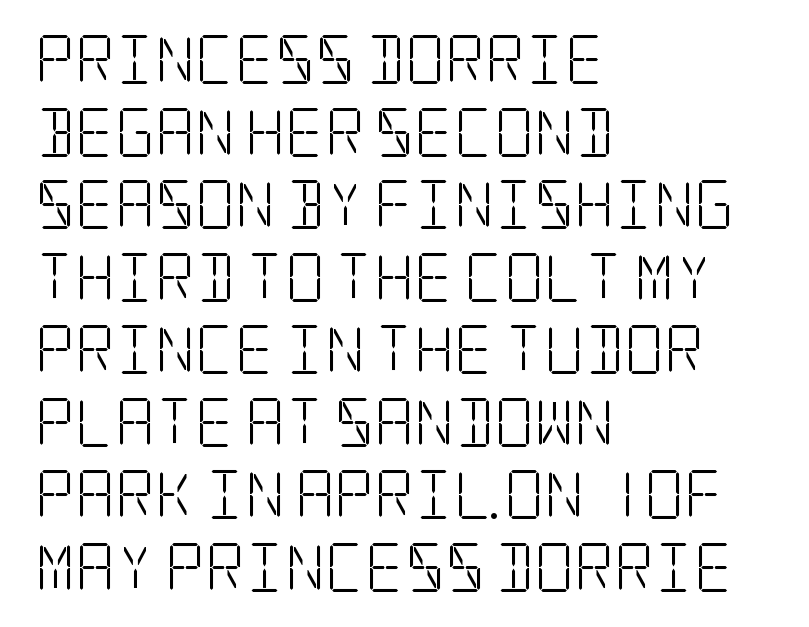
The lines in this sample share a left origin and differ only in where they stop. Is this a heavy cut? Hardly; it is regular or lighter. Posture: upright roman. Vertical spacing — default. A serif font was chosen for this passage. Bare-footed words on every line.
